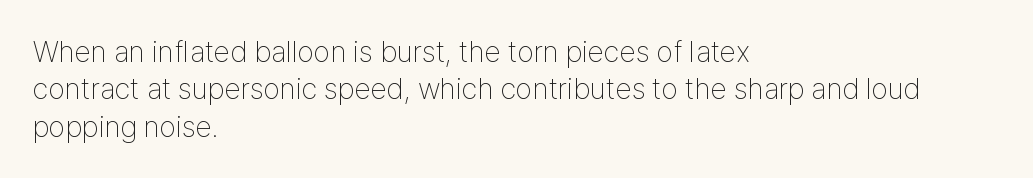
Italic? Not at all — the glyphs are vertical. Regular leading. Inter-character spacing is left at the font's built-in metrics. Has an underline been added? It has not. Layout note: lines flush left. You could not count columns in this text — the font is proportionally spaced.
